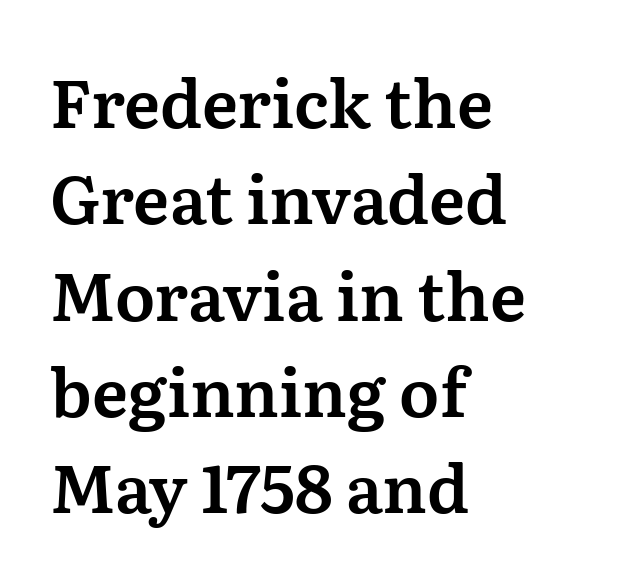
Q: Is the text italic (slanted)? A: No, it is upright.
Q: Is the typeface a serif or a sans-serif typeface? A: Serif.
Q: Is the text underlined? A: No.
Q: How is the paragraph aligned? A: Left-aligned.
Q: Is the spacing between letters normal or unusually wide? A: Normal.
Q: Is the spacing between lines tight, normal or loose? A: Normal.
Q: Width (condensed, normal, or wide)? A: Normal.
Q: Stroke contrast? A: Medium.
Q: x-height? A: Medium.
Q: Monospaced? A: No.
